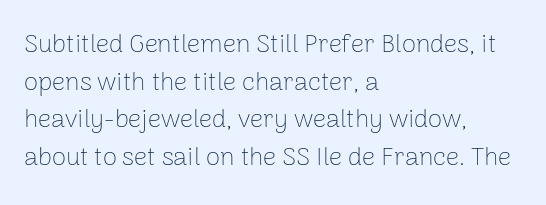
Q: Is the text bold? A: No.
Q: Is the text italic (slanted)? A: No, it is upright.
Q: Is the text underlined? A: No.
Q: How is the paragraph aligned? A: Left-aligned.
Q: Is the spacing between letters normal or unusually wide? A: Normal.
Q: Is the spacing between lines tight, normal or loose? A: Normal.
